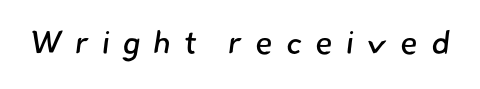
{"serif": "no", "bold": "no", "weight": "regular", "width": "normal", "stroke_contrast": "low", "x_height": "small", "monospaced": "no", "underline": "no", "letter_spacing": "wide", "letter_spacing_em": 0.4, "glyph_px": 32}
